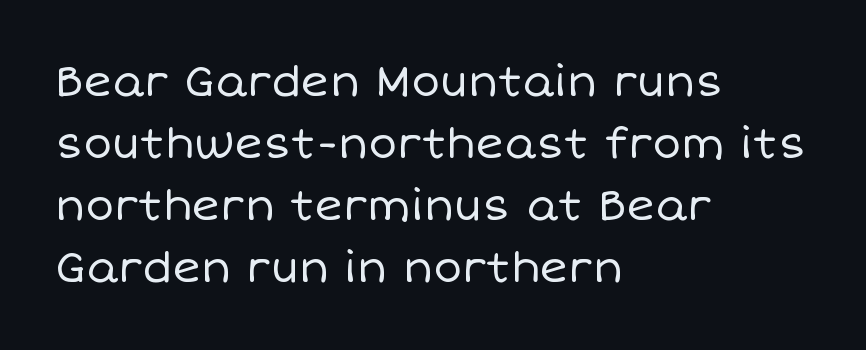
The image shows 43 px regular-weight type, upright; set left-aligned, normal line spacing (1.44x), normal letter spacing, not underlined; low stroke contrast and a large x-height.
